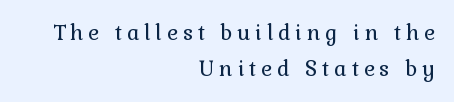
Q: Is the text bold? A: No.
Q: Is the text italic (slanted)? A: No, it is upright.
Q: Is the text underlined? A: No.
Q: How is the paragraph aligned? A: Right-aligned.
Q: Is the spacing between letters normal or unusually wide? A: Unusually wide.
Q: Is the spacing between lines tight, normal or loose? A: Normal.
